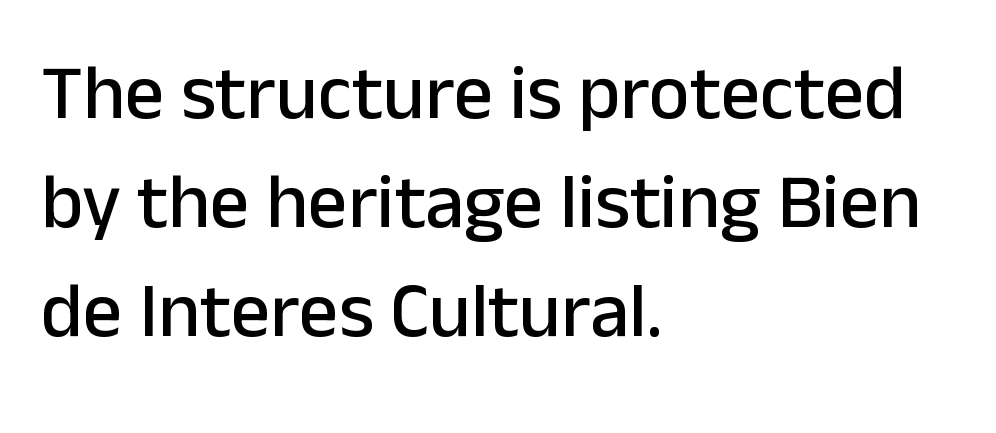
Q: Is the text italic (slanted)? A: No, it is upright.
Q: Is the typeface a serif or a sans-serif typeface? A: Sans-serif.
Q: Is the text underlined? A: No.
Q: How is the paragraph aligned? A: Left-aligned.
Q: Is the spacing between letters normal or unusually wide? A: Normal.
Q: Is the spacing between lines tight, normal or loose? A: Normal.
Q: Width (condensed, normal, or wide)? A: Normal.
Q: Stroke contrast? A: Low.
Q: x-height? A: Medium.
Q: Monospaced? A: No.
